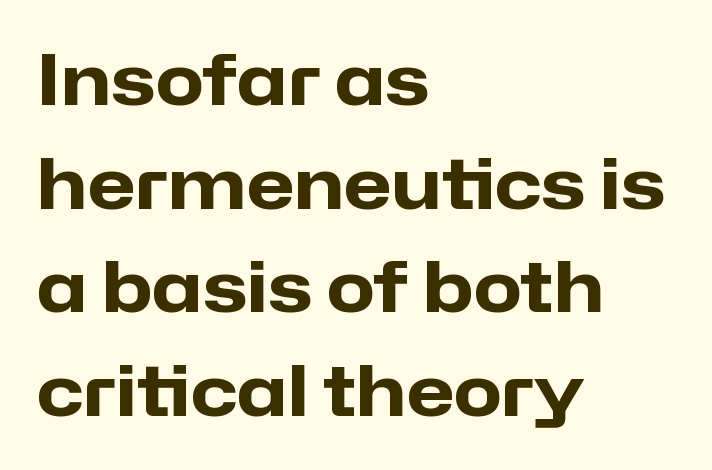
Spacing verdict: proportional, widths tailored to each character. Style check: upright. Grotesque or geometric, the face here clearly has no serifs. Unmarked baselines from the first word to the last. Every row of glyphs begins at an identical x-position on the left. The sample has been set heavy, in full bold.
